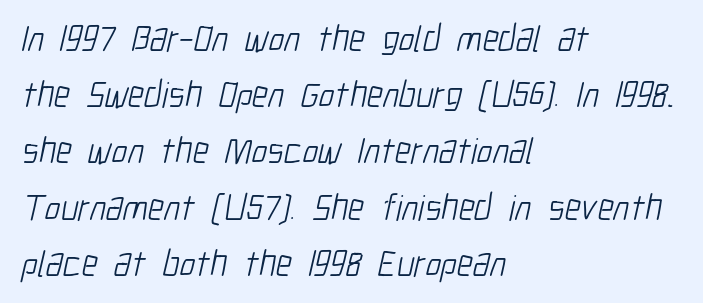
{"serif": "no", "bold": "no", "weight": "light", "width": "condensed", "stroke_contrast": "low", "x_height": "medium", "monospaced": "no", "underline": "no", "align": "left", "line_spacing": "normal", "line_spacing_ratio": 1.52, "letter_spacing": "normal", "letter_spacing_em": 0.0, "glyph_px": 37}
